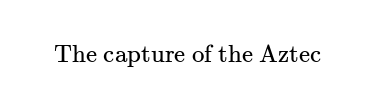
The rendering keeps characters at their native spacing. The font sits on the lighter half of the weight spectrum, regular included. Quick note: underline off. Is there any slant? The stems are plumb.
